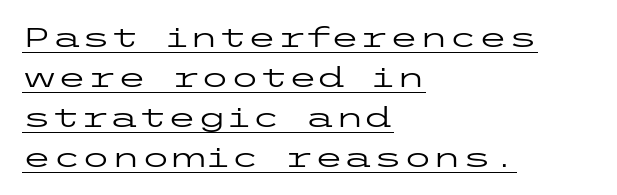
Is the stroke heavy? The answer is a plain regular-or-lighter. No italicization has been applied; the sample stays upright. Quick note: interline space is typical. The rendering uses the underline text-decoration.
